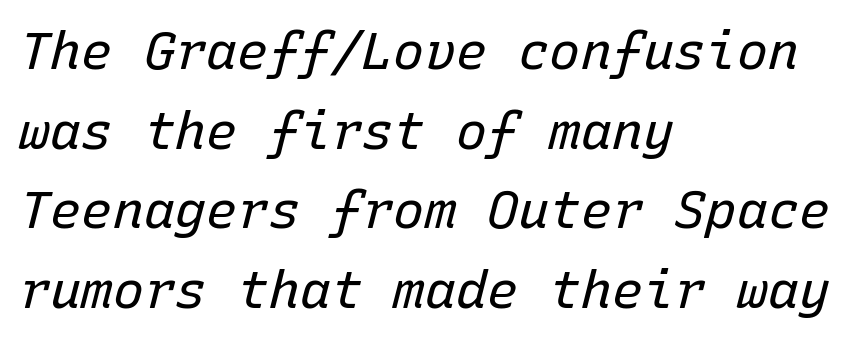
The image shows 52 px regular-weight type, italic (leaning right), monospaced; set left-aligned, normal line spacing (1.53x), normal letter spacing, not underlined; low stroke contrast and a medium x-height.
